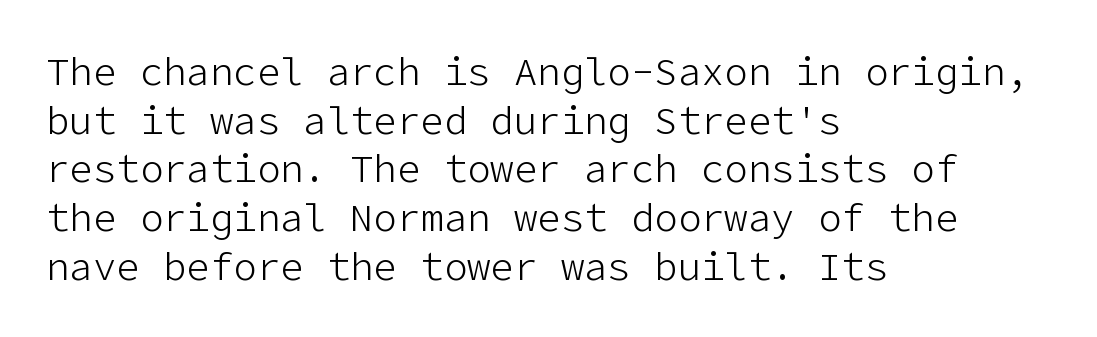
{"serif": "no", "italic": "no", "bold": "no", "weight": "light", "width": "normal", "stroke_contrast": "low", "x_height": "medium", "underline": "no", "align": "left", "line_spacing": "normal", "line_spacing_ratio": 1.25, "letter_spacing": "normal", "letter_spacing_em": 0.0, "glyph_px": 39}
